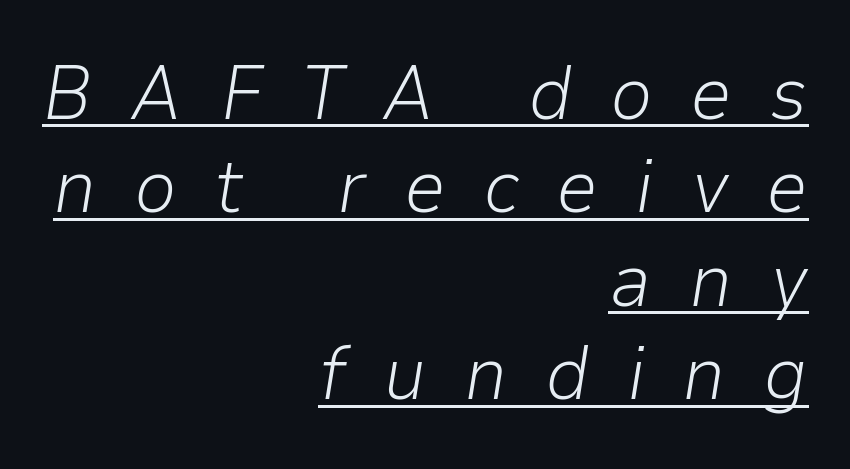
Q: Is the text bold? A: No.
Q: Is the text italic (slanted)? A: Yes, it leans right by about 9 degrees.
Q: Is the text underlined? A: Yes.
Q: How is the paragraph aligned? A: Right-aligned.
Q: Is the spacing between letters normal or unusually wide? A: Unusually wide.
Q: Width (condensed, normal, or wide)? A: Normal.
Q: Stroke contrast? A: Low.
Q: x-height? A: Medium.
Q: Monospaced? A: No.
